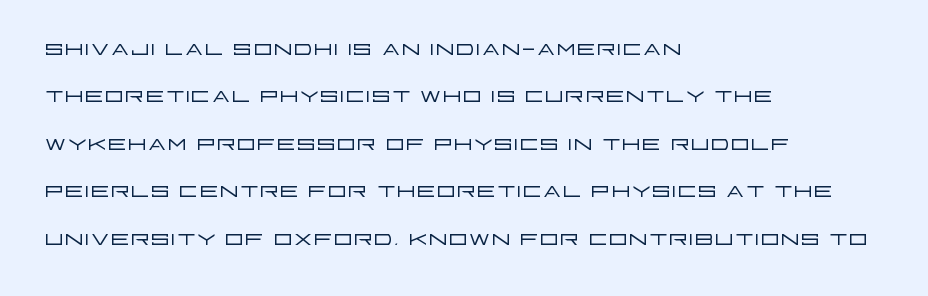
Q: Is the text bold? A: No.
Q: Is the text italic (slanted)? A: No, it is upright.
Q: Is the typeface a serif or a sans-serif typeface? A: Sans-serif.
Q: Is the text underlined? A: No.
Q: How is the paragraph aligned? A: Left-aligned.
Q: Is the spacing between letters normal or unusually wide? A: Normal.
Q: Is the spacing between lines tight, normal or loose? A: Normal.
Q: Width (condensed, normal, or wide)? A: Wide.
Q: Stroke contrast? A: Low.
Q: x-height? A: Large.
Q: Monospaced? A: No.
